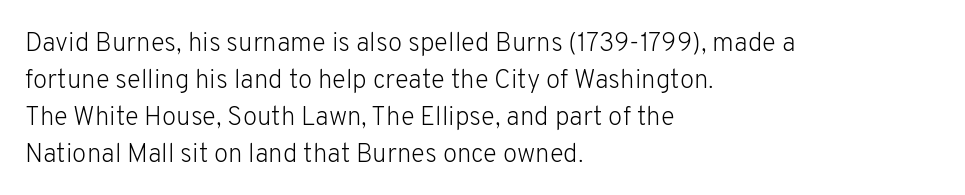
{"italic": "no", "bold": "no", "underline": "no", "align": "left", "line_spacing": "normal", "line_spacing_ratio": 1.42, "letter_spacing": "normal", "letter_spacing_em": 0.0, "glyph_px": 26}
